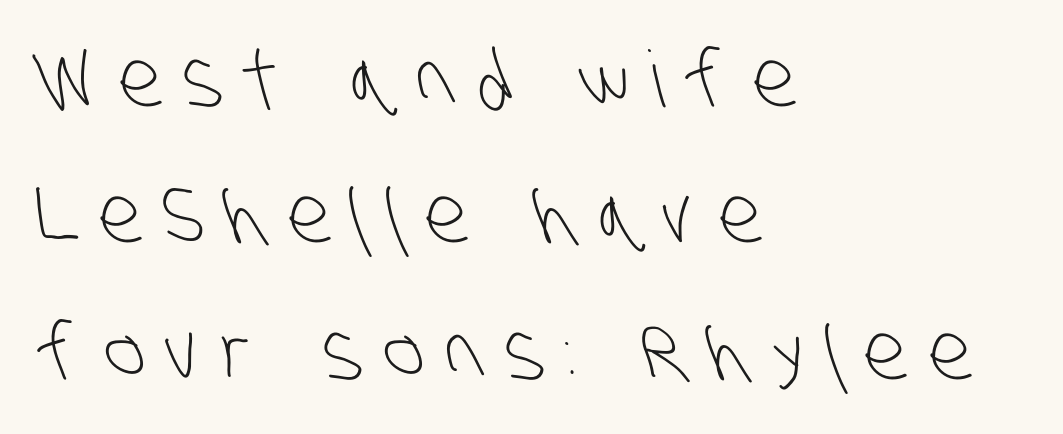
{"serif": "no", "bold": "no", "weight": "light", "width": "condensed", "stroke_contrast": "low", "x_height": "large", "monospaced": "no", "underline": "no", "align": "left", "line_spacing_ratio": 1.75, "letter_spacing": "wide", "letter_spacing_em": 0.28, "glyph_px": 78}
